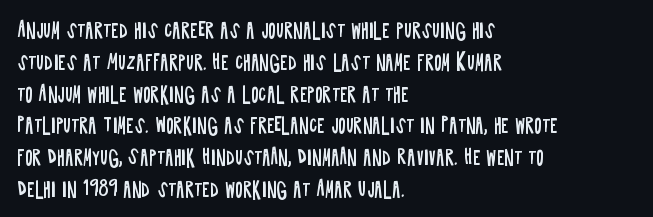
The image shows 20 px text type, upright; set left-aligned, normal line spacing (1.59x), normal letter spacing, not underlined.
